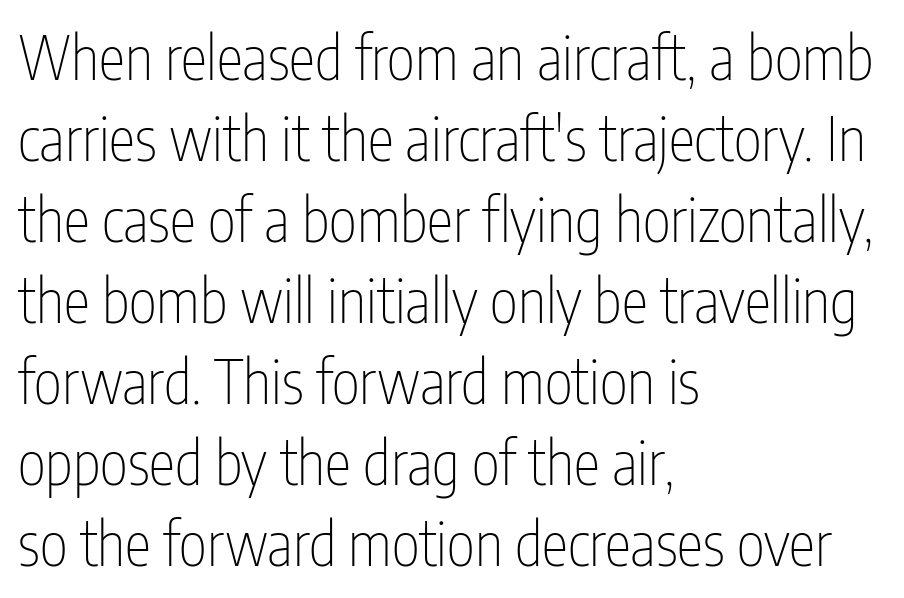
The image shows 60 px thin, condensed sans-serif type, upright; set left-aligned, normal line spacing (1.35x), normal letter spacing, not underlined; low stroke contrast and a medium x-height.
